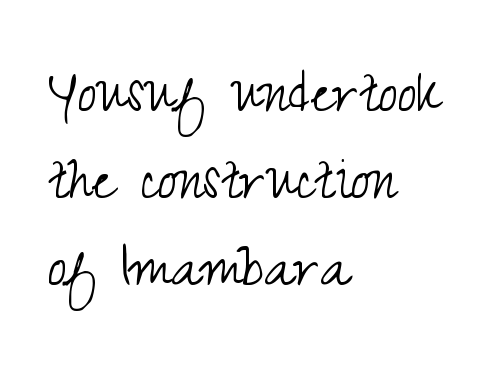
What's the leading like? Ordinary, nothing unusual. The text block is weighted toward the left margin, trailing off unevenly rightward. Observe the absence of serifs on each vertical stroke in this sample. Weight: not bold — regular or lighter.
